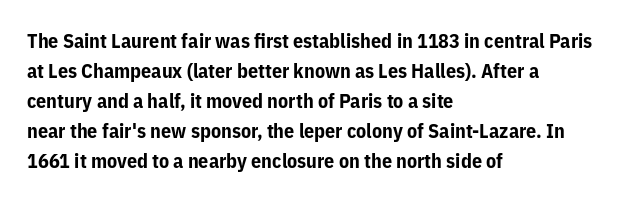
Q: Is the text bold? A: Yes.
Q: Is the text italic (slanted)? A: No, it is upright.
Q: Is the text underlined? A: No.
Q: How is the paragraph aligned? A: Left-aligned.
Q: Is the spacing between letters normal or unusually wide? A: Normal.
Q: Is the spacing between lines tight, normal or loose? A: Normal.
